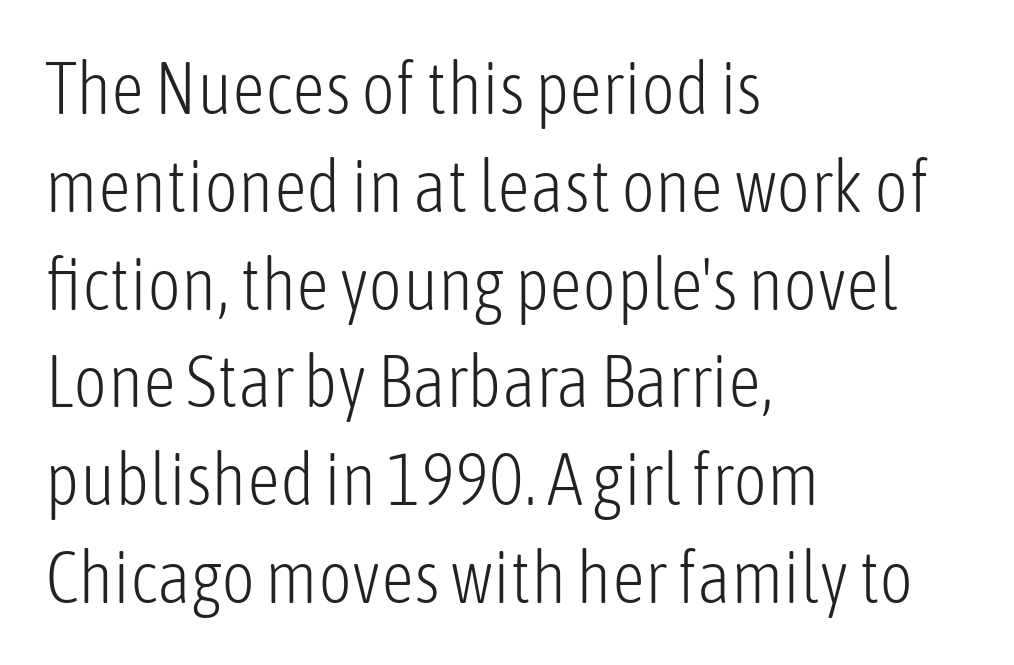
{"serif": "no", "italic": "no", "bold": "no", "weight": "light", "width": "condensed", "stroke_contrast": "low", "x_height": "medium", "monospaced": "no", "underline": "no", "align": "left", "line_spacing": "normal", "line_spacing_ratio": 1.34, "letter_spacing": "normal", "letter_spacing_em": 0.0, "glyph_px": 73}
